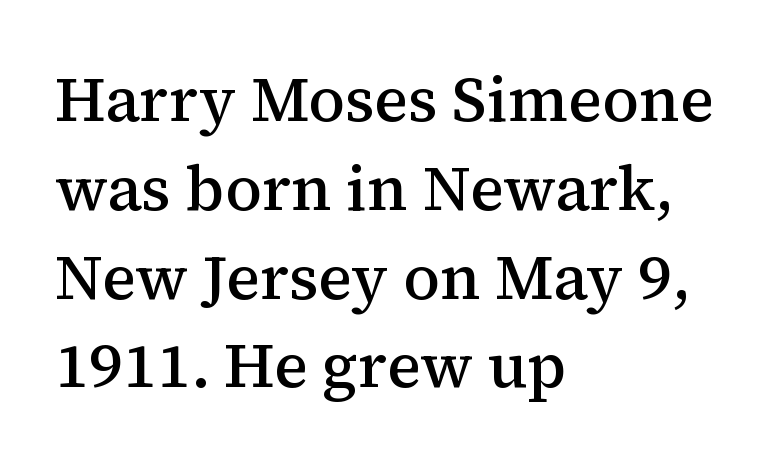
Q: Is the text bold? A: Semi-bold.
Q: Is the text italic (slanted)? A: No, it is upright.
Q: Is the typeface a serif or a sans-serif typeface? A: Serif.
Q: Is the text underlined? A: No.
Q: How is the paragraph aligned? A: Left-aligned.
Q: Is the spacing between letters normal or unusually wide? A: Normal.
Q: Is the spacing between lines tight, normal or loose? A: Normal.
Q: Width (condensed, normal, or wide)? A: Normal.
Q: Stroke contrast? A: Medium.
Q: x-height? A: Medium.
Q: Monospaced? A: No.
